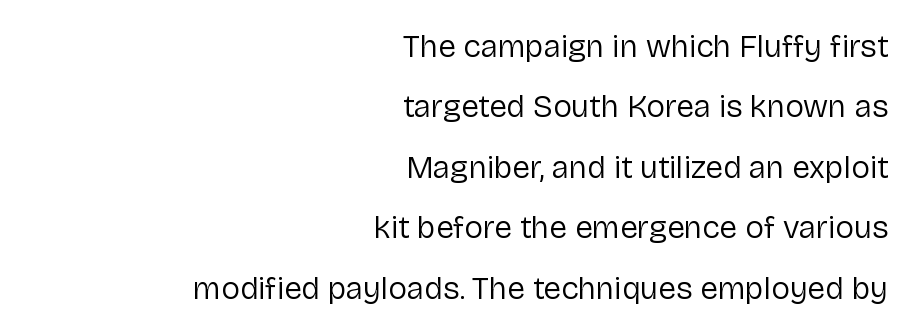
The image shows 32 px regular-weight sans-serif type, upright; set right-aligned, line spacing 1.89x, normal letter spacing, not underlined; low stroke contrast and a medium x-height.
